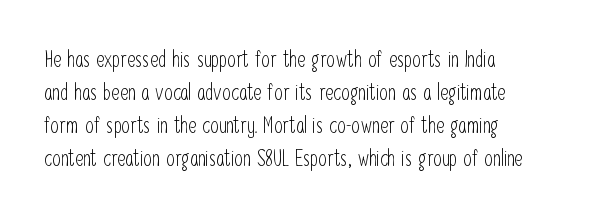
{"italic": "no", "bold": "no", "underline": "no", "align": "left", "line_spacing": "normal", "line_spacing_ratio": 1.5, "letter_spacing": "normal", "letter_spacing_em": 0.0, "glyph_px": 22}
